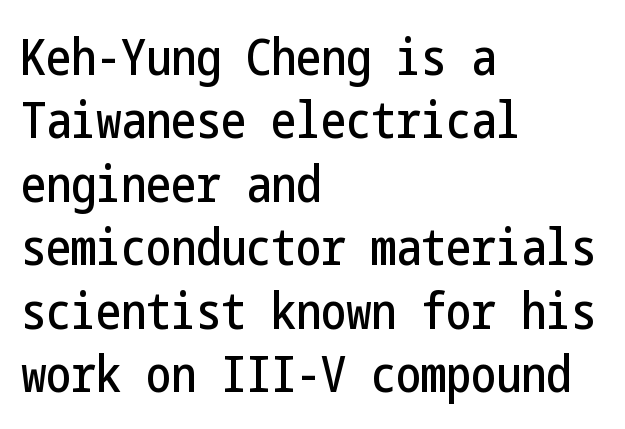
The image shows 50 px condensed sans-serif type, upright; set left-aligned, normal line spacing (1.27x), normal letter spacing, not underlined; low stroke contrast and a medium x-height.
